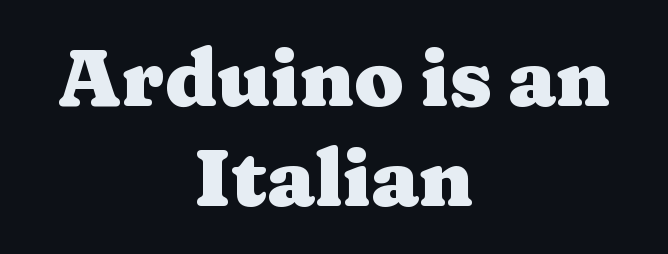
Decoration check: the copy has no underline. No extra tracking has been applied to these lines. The lines sit at an ordinary, default distance from one another. Alignment: centered.
